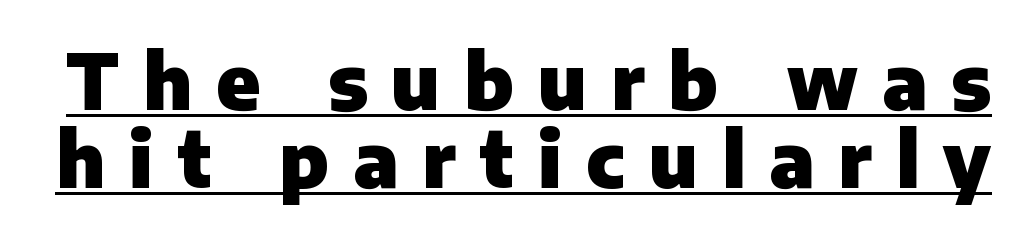
{"serif": "no", "italic": "no", "bold": "yes", "weight": "heavy", "width": "normal", "stroke_contrast": "low", "x_height": "medium", "monospaced": "no", "underline": "yes", "line_spacing": "tight", "line_spacing_ratio": 1.01, "letter_spacing": "wide", "letter_spacing_em": 0.31, "glyph_px": 77}
